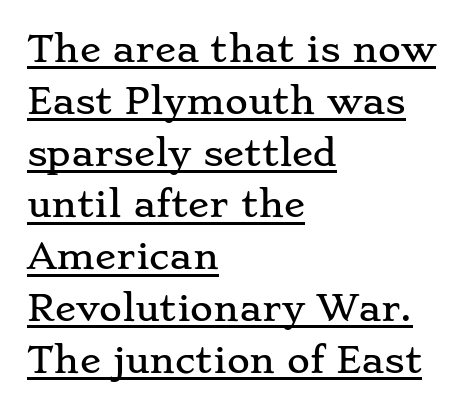
Q: Is the text italic (slanted)? A: No, it is upright.
Q: Is the typeface a serif or a sans-serif typeface? A: Serif.
Q: Is the text underlined? A: Yes.
Q: How is the paragraph aligned? A: Left-aligned.
Q: Is the spacing between letters normal or unusually wide? A: Normal.
Q: Is the spacing between lines tight, normal or loose? A: Normal.
Q: Width (condensed, normal, or wide)? A: Wide.
Q: Stroke contrast? A: Low.
Q: x-height? A: Small.
Q: Monospaced? A: No.
